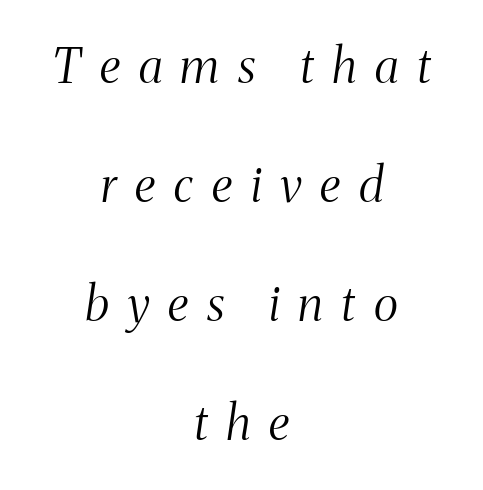
{"serif": "yes", "italic": "yes", "lean": "right", "slant_degrees": 8, "bold": "no", "weight": "light", "width": "condensed", "stroke_contrast": "medium", "x_height": "medium", "monospaced": "no", "underline": "no", "align": "center", "line_spacing": "loose", "line_spacing_ratio": 2.48, "letter_spacing": "wide", "letter_spacing_em": 0.39, "glyph_px": 48}
